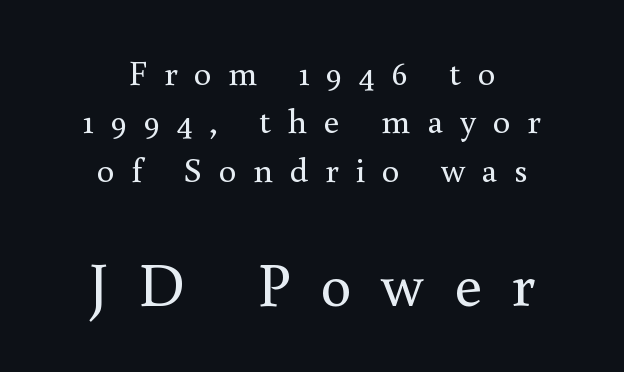
Q: Is the text bold? A: No.
Q: Is the text italic (slanted)? A: No, it is upright.
Q: Is the typeface a serif or a sans-serif typeface? A: Serif.
Q: Is the text underlined? A: No.
Q: How is the paragraph aligned? A: Centered.
Q: Is the spacing between letters normal or unusually wide? A: Unusually wide.
Q: Is the spacing between lines tight, normal or loose? A: Normal.
Q: Which block of text is set in a larger size, the first (top) or the second (bottom)? A: The second (bottom) one.
Q: Width (condensed, normal, or wide)? A: Normal.
Q: x-height? A: Small.
Q: Monospaced? A: No.
